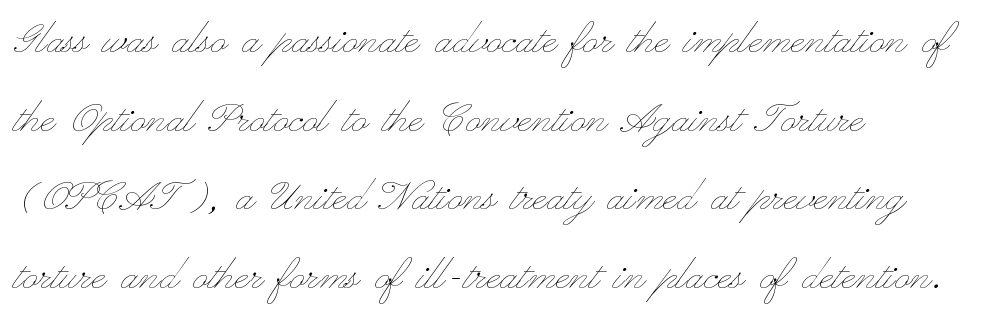
Q: Is the text bold? A: No.
Q: Is the text italic (slanted)? A: Yes.
Q: Is the text underlined? A: No.
Q: How is the paragraph aligned? A: Left-aligned.
Q: Is the spacing between letters normal or unusually wide? A: Normal.
Q: Is the spacing between lines tight, normal or loose? A: Normal.
Q: Width (condensed, normal, or wide)? A: Wide.
Q: Stroke contrast? A: Low.
Q: x-height? A: Small.
Q: Monospaced? A: No.
